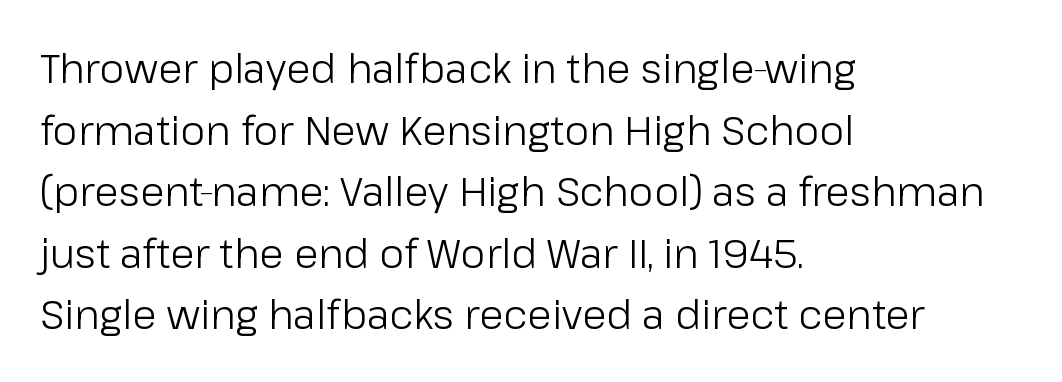
The image shows 40 px light sans-serif type, upright; set left-aligned, normal line spacing (1.54x), normal letter spacing, not underlined; low stroke contrast and a medium x-height.
